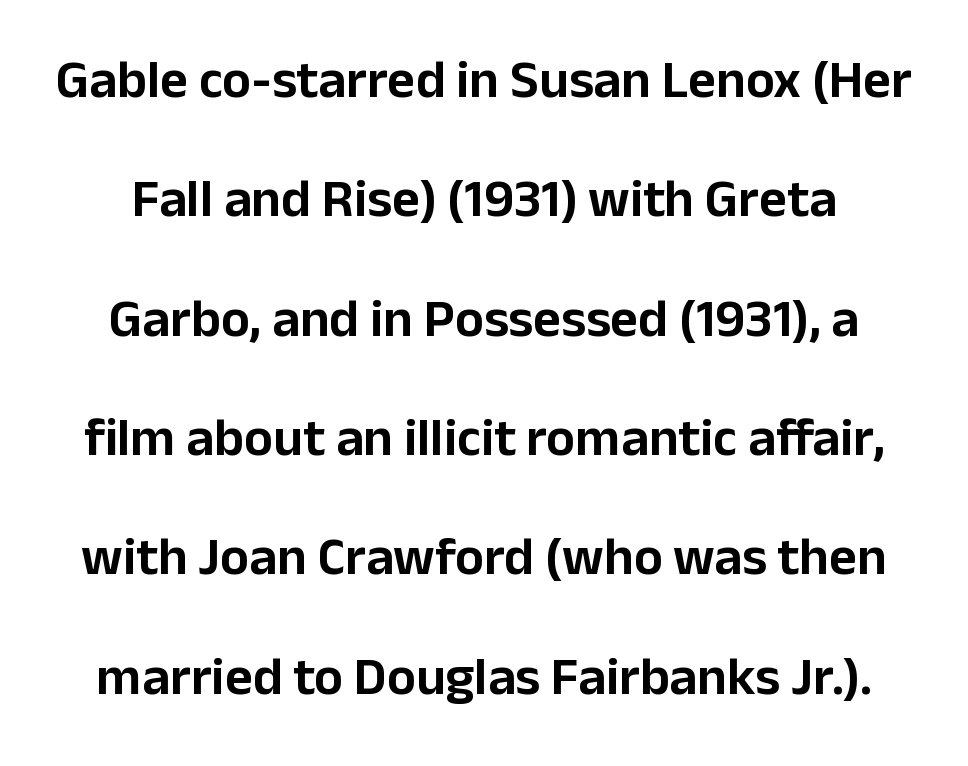
{"serif": "no", "italic": "no", "width": "normal", "stroke_contrast": "low", "x_height": "medium", "monospaced": "no", "underline": "no", "line_spacing": "loose", "line_spacing_ratio": 2.21, "letter_spacing": "normal", "letter_spacing_em": 0.0, "glyph_px": 54}
